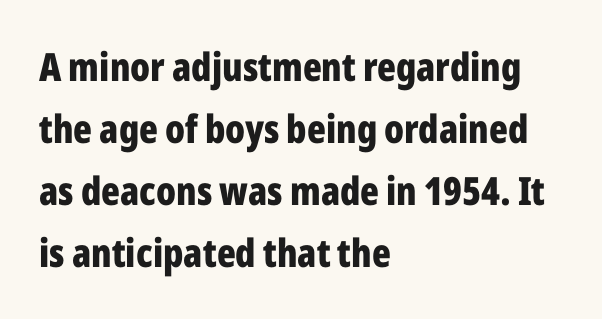
Q: Is the text bold? A: Yes.
Q: Is the text italic (slanted)? A: No, it is upright.
Q: Is the typeface a serif or a sans-serif typeface? A: Sans-serif.
Q: Is the text underlined? A: No.
Q: How is the paragraph aligned? A: Left-aligned.
Q: Is the spacing between letters normal or unusually wide? A: Normal.
Q: Is the spacing between lines tight, normal or loose? A: Normal.
Q: Width (condensed, normal, or wide)? A: Condensed.
Q: Stroke contrast? A: Low.
Q: x-height? A: Medium.
Q: Monospaced? A: No.
